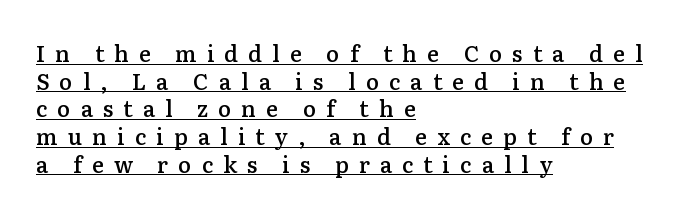
Q: Is the text bold? A: Semi-bold.
Q: Is the text italic (slanted)? A: No, it is upright.
Q: Is the text underlined? A: Yes.
Q: How is the paragraph aligned? A: Left-aligned.
Q: Is the spacing between letters normal or unusually wide? A: Unusually wide.
Q: Is the spacing between lines tight, normal or loose? A: Normal.
